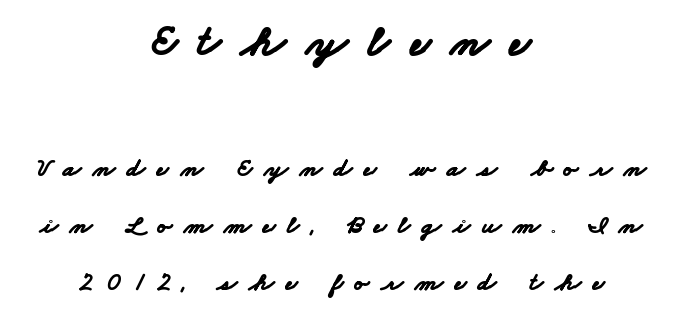
Examine the stroke ends and you'll find no serifs. Plenty of ink on the page — the face is bold. Any mark beneath the type? The region is blank. You could not count columns in this text — the font is proportionally spaced. The letters in the upper block stand taller than those in the block below.
